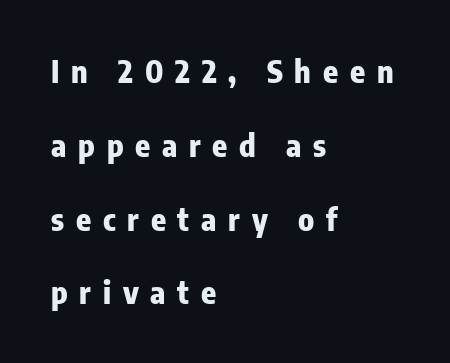
Q: Is the text bold? A: Yes.
Q: Is the text italic (slanted)? A: No, it is upright.
Q: Is the typeface a serif or a sans-serif typeface? A: Sans-serif.
Q: Is the text underlined? A: No.
Q: How is the paragraph aligned? A: Left-aligned.
Q: Is the spacing between letters normal or unusually wide? A: Unusually wide.
Q: Is the spacing between lines tight, normal or loose? A: Loose.
Q: Width (condensed, normal, or wide)? A: Condensed.
Q: Stroke contrast? A: Low.
Q: x-height? A: Medium.
Q: Monospaced? A: No.
